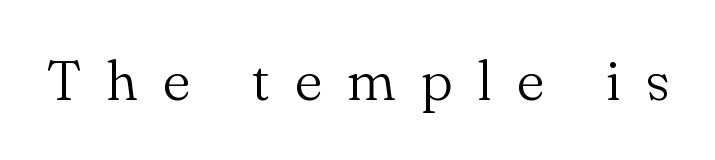
Q: Is the text bold? A: No.
Q: Is the text italic (slanted)? A: No, it is upright.
Q: Is the typeface a serif or a sans-serif typeface? A: Serif.
Q: Is the text underlined? A: No.
Q: Is the spacing between letters normal or unusually wide? A: Unusually wide.
Q: Width (condensed, normal, or wide)? A: Normal.
Q: Stroke contrast? A: Medium.
Q: x-height? A: Small.
Q: Monospaced? A: No.
